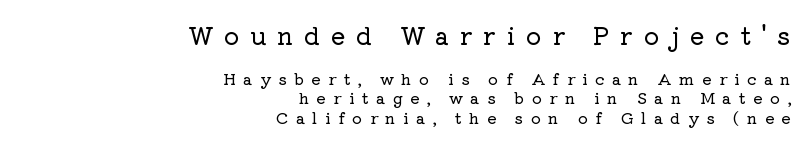
Q: Is the text italic (slanted)? A: No, it is upright.
Q: Is the text underlined? A: No.
Q: How is the paragraph aligned? A: Right-aligned.
Q: Is the spacing between letters normal or unusually wide? A: Unusually wide.
Q: Which block of text is set in a larger size, the first (top) or the second (bottom)? A: The first (top) one.
